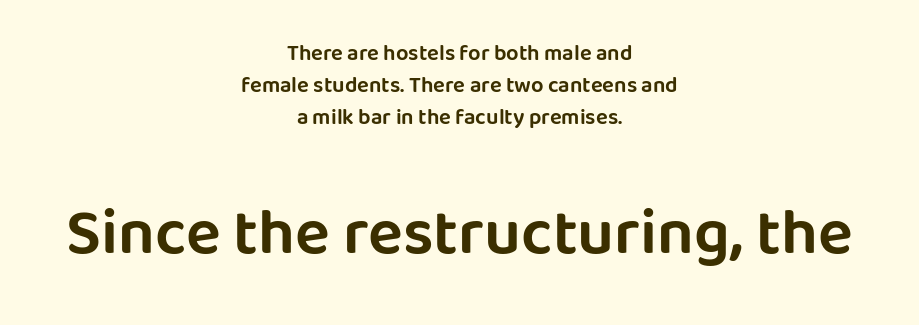
The image shows 65 px sans-serif type, upright; set centered, normal line spacing (1.45x), normal letter spacing, not underlined; the second (bottom) block is 2.95x larger; low stroke contrast and a large x-height.
